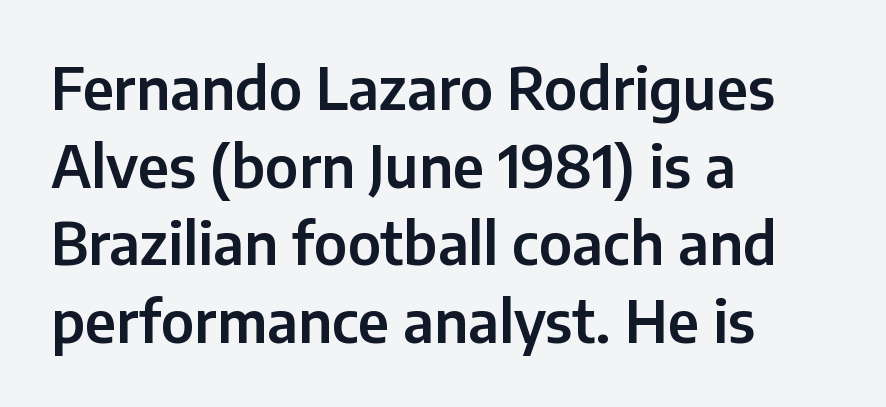
{"serif": "no", "italic": "no", "width": "normal", "stroke_contrast": "low", "x_height": "medium", "monospaced": "no", "underline": "no", "align": "left", "line_spacing": "normal", "line_spacing_ratio": 1.36, "letter_spacing": "normal", "letter_spacing_em": 0.0, "glyph_px": 57}
